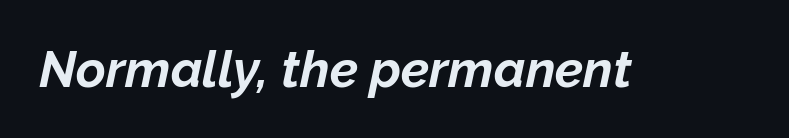
{"italic": "yes", "lean": "right", "slant_degrees": 12, "bold": "yes", "weight": "bold", "width": "normal", "stroke_contrast": "low", "x_height": "medium", "monospaced": "no", "underline": "no", "letter_spacing": "normal", "letter_spacing_em": 0.0, "glyph_px": 51}
